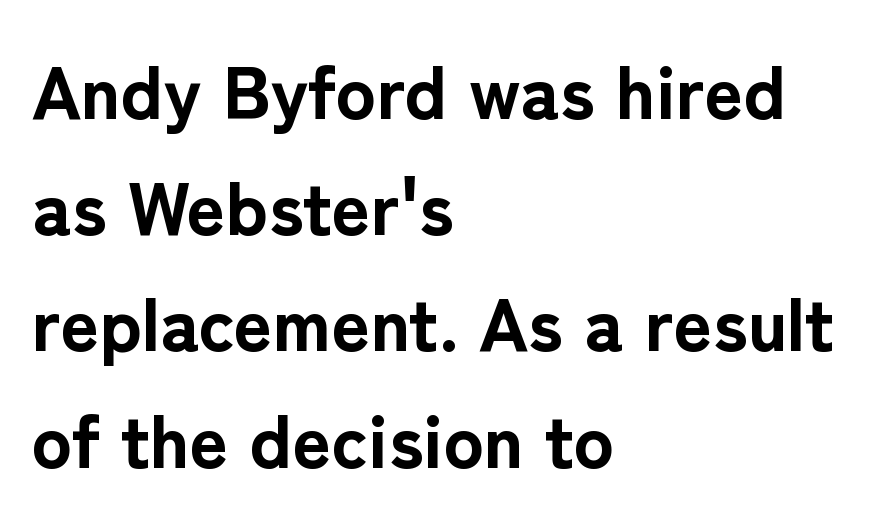
The rendering shows plain stroke endings on the letterforms — a sans-serif design. The compositor pushed each line to the left boundary. The gap between lines stays unmarked. Rendered with straight, roman letterforms. One glance says typical: line gaps are just what's usual.
